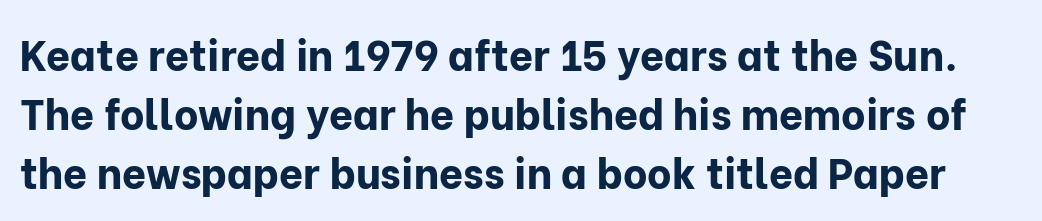
Q: Is the text bold? A: Yes.
Q: Is the text italic (slanted)? A: No, it is upright.
Q: Is the typeface a serif or a sans-serif typeface? A: Sans-serif.
Q: Is the text underlined? A: No.
Q: Is the spacing between letters normal or unusually wide? A: Normal.
Q: Is the spacing between lines tight, normal or loose? A: Normal.
Q: Width (condensed, normal, or wide)? A: Normal.
Q: Stroke contrast? A: Low.
Q: x-height? A: Medium.
Q: Monospaced? A: No.
